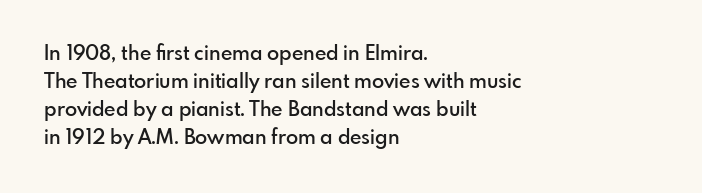
Designer's note — italics off, roman on. How are the letters spaced? Ordinarily, with no added tracking. Heft: intermediate — a semibold. Horizontal bands of white between lines are of average thickness. The typesetter chose a ragged-right arrangement here. Beneath every word, the page is bare.
